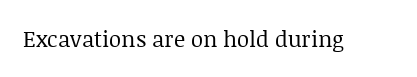
The image shows 22 px text type, upright; set normal letter spacing, not underlined.
